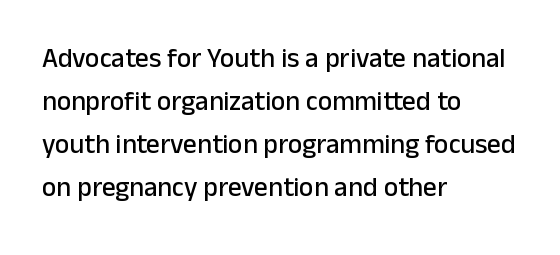
Q: Is the text italic (slanted)? A: No, it is upright.
Q: Is the text underlined? A: No.
Q: How is the paragraph aligned? A: Left-aligned.
Q: Is the spacing between letters normal or unusually wide? A: Normal.
Q: Is the spacing between lines tight, normal or loose? A: Normal.
